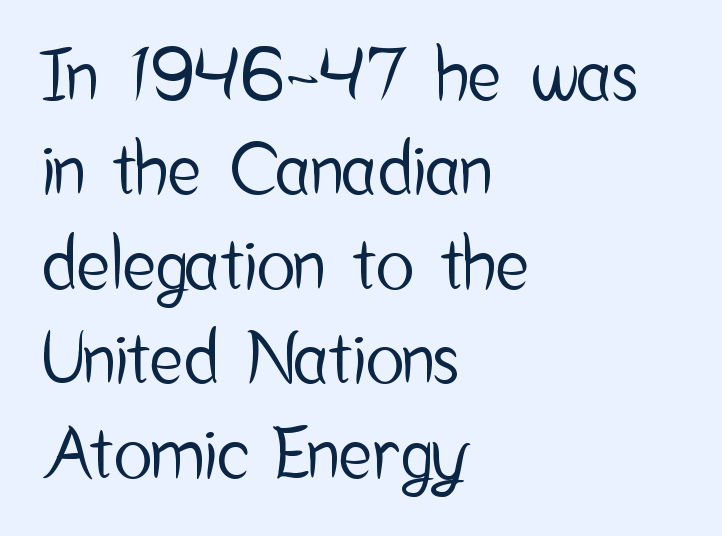
{"serif": "no", "italic": "no", "width": "condensed", "stroke_contrast": "low", "x_height": "medium", "monospaced": "no", "underline": "no", "align": "left", "line_spacing": "normal", "line_spacing_ratio": 1.33, "letter_spacing": "normal", "letter_spacing_em": 0.0, "glyph_px": 71}
